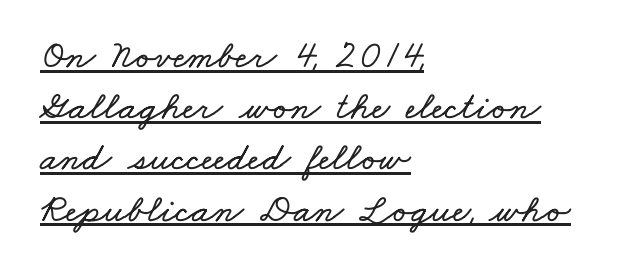
The rendering uses natural spacing where letterforms have individual widths. The designer left line spacing at the default. If you drew a ruler down the left edge, every line would touch it. The lettering is marked with a stroke running underneath it. Caption: standard tracking, unaltered.
